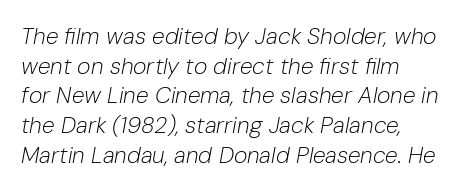
The letters are slanted; this is an italic face. Honestly, the letter spacing is just normal — you wouldn't notice it. Whoever set this chose a conventional vertical rhythm. Clear beneath every line of the passage.
